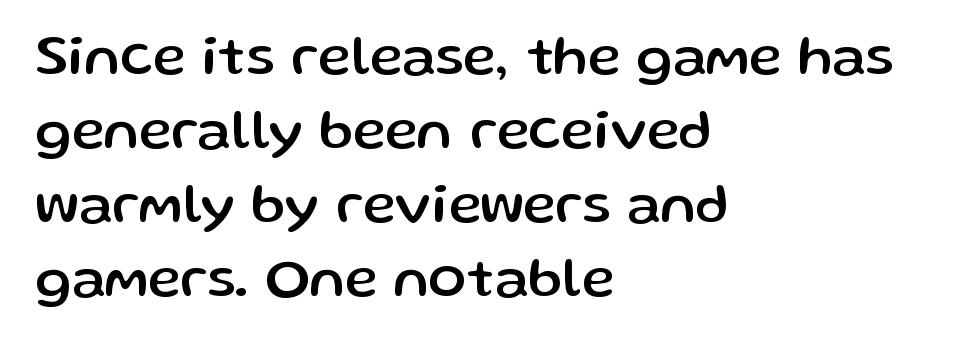
These lines are rendered in a variable-pitch font. Evenly set lines give the paragraph a standard silhouette. The font's upright variant was chosen for this text. Descender tails drop into unmarked territory. The paragraph shown leans on its left margin. No feet cap the strokes, marking this as sans-serif type.
